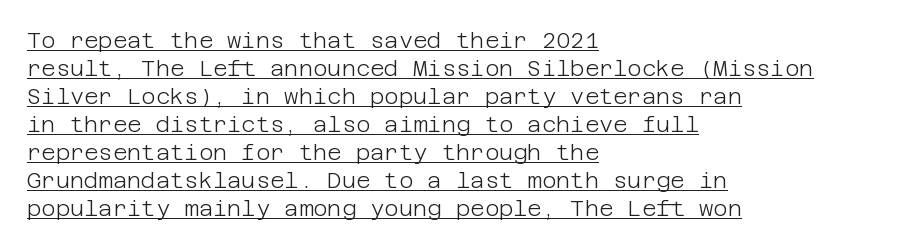
The image shows 22 px text type, upright; set left-aligned, normal line spacing (1.27x), normal letter spacing, underlined.
